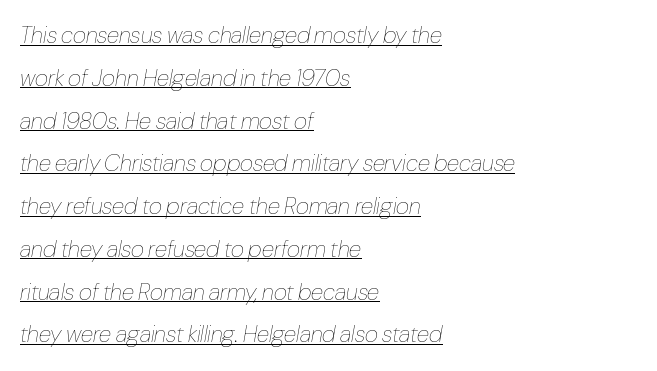
The weight would be labelled regular, book, light, or lighter still. Every row of glyphs begins at an identical x-position on the left. If you drew a line through each stem, it would be angled. The rendering keeps characters at their native spacing.
